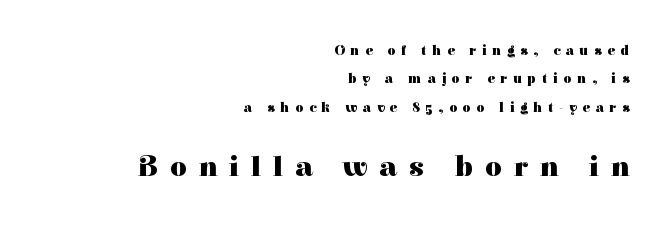
Tall strokes in this sample are plumb rather than angled. This rendering employs a face with finishing strokes, i.e., a serif. The passage shown is typed in a proportional face where columns would drift. Does the bottom block carry the larger type? Yes, it does. The lines in this sample share a right terminus and differ only in where they begin. The lines are spread far apart with generous leading.
